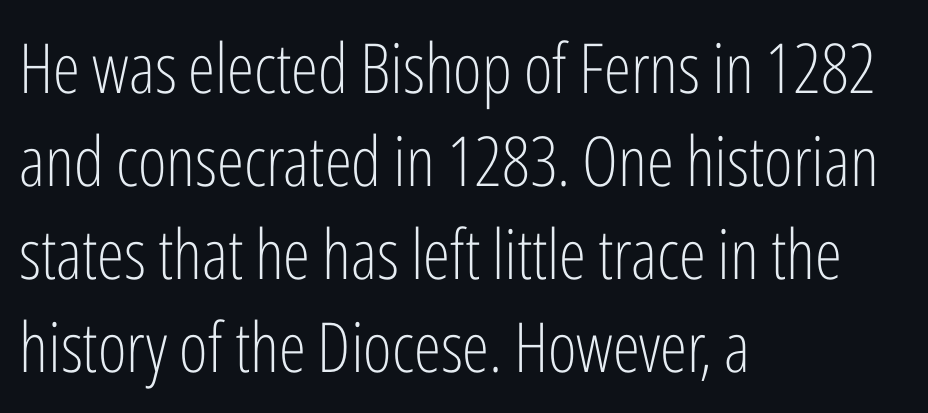
Notice how the passage keeps a crisp vertical edge on the left only. Font category for this specimen: sans-serif. No extra tracking has been applied to these lines. The foot of each line stays bare and open. The block of text has a typical density, with ordinary space between rows. Do the characters align in a grid? No, the font is proportional.
